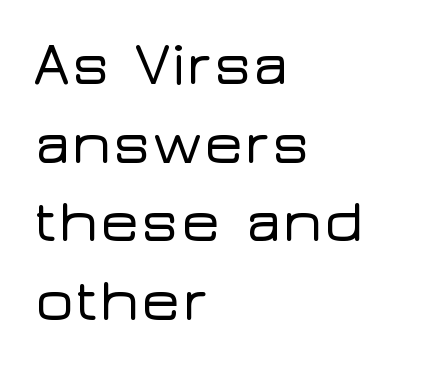
{"serif": "no", "italic": "no", "width": "wide", "stroke_contrast": "low", "x_height": "medium", "monospaced": "no", "underline": "no", "align": "left", "line_spacing": "normal", "line_spacing_ratio": 1.31, "letter_spacing": "normal", "letter_spacing_em": 0.0, "glyph_px": 60}
